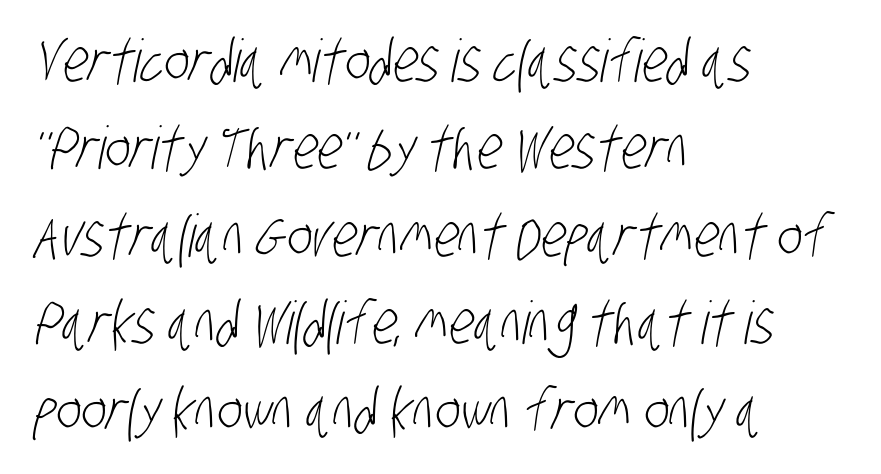
{"serif": "no", "bold": "no", "weight": "light", "width": "condensed", "stroke_contrast": "low", "x_height": "large", "monospaced": "no", "underline": "no", "align": "left", "line_spacing": "normal", "line_spacing_ratio": 1.48, "letter_spacing": "normal", "letter_spacing_em": 0.0, "glyph_px": 59}
